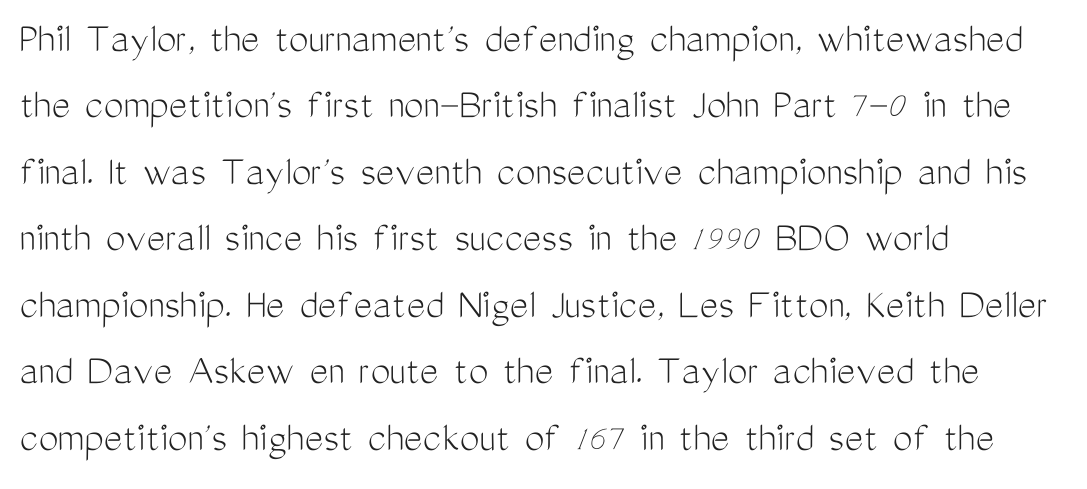
The image shows 44 px light, condensed sans-serif type, upright; set left-aligned, normal line spacing (1.51x), normal letter spacing, not underlined; medium stroke contrast and a medium x-height.
